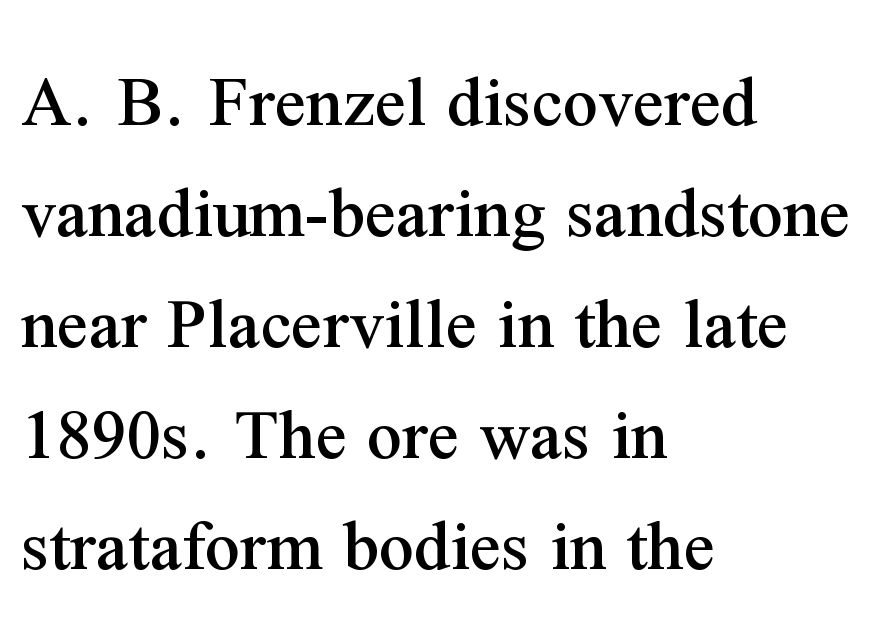
Q: Is the text italic (slanted)? A: No, it is upright.
Q: Is the typeface a serif or a sans-serif typeface? A: Serif.
Q: Is the text underlined? A: No.
Q: How is the paragraph aligned? A: Left-aligned.
Q: Is the spacing between letters normal or unusually wide? A: Normal.
Q: Is the spacing between lines tight, normal or loose? A: Normal.
Q: Width (condensed, normal, or wide)? A: Normal.
Q: Stroke contrast? A: Medium.
Q: x-height? A: Medium.
Q: Monospaced? A: No.
